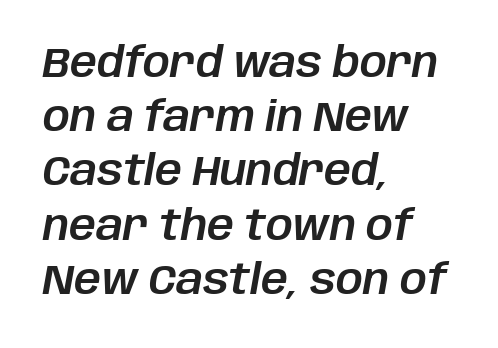
The image shows 42 px text type, italic (leaning right); set left-aligned, normal line spacing (1.29x), normal letter spacing, not underlined; low stroke contrast and a large x-height.
